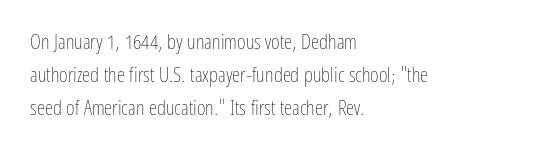
Upright lettering throughout. The rows are spaced the way most documents space them. These lines stack with their left ends in a neat column. The space beneath each line is pristine and unruled. This sample uses plain, unmodified letter spacing. Stem width sits at or under what a default text font uses.
